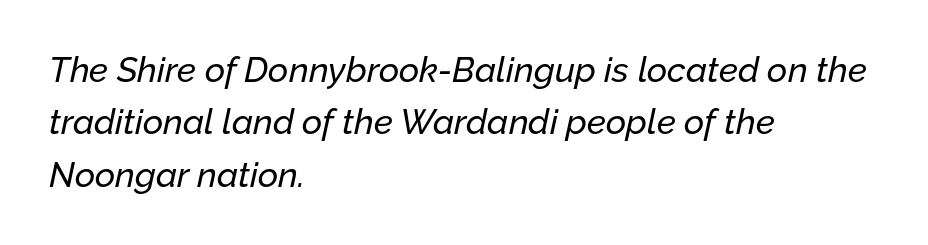
The image shows 35 px text type, italic (leaning right); set left-aligned, normal line spacing (1.5x), normal letter spacing, not underlined; low stroke contrast and a medium x-height.
